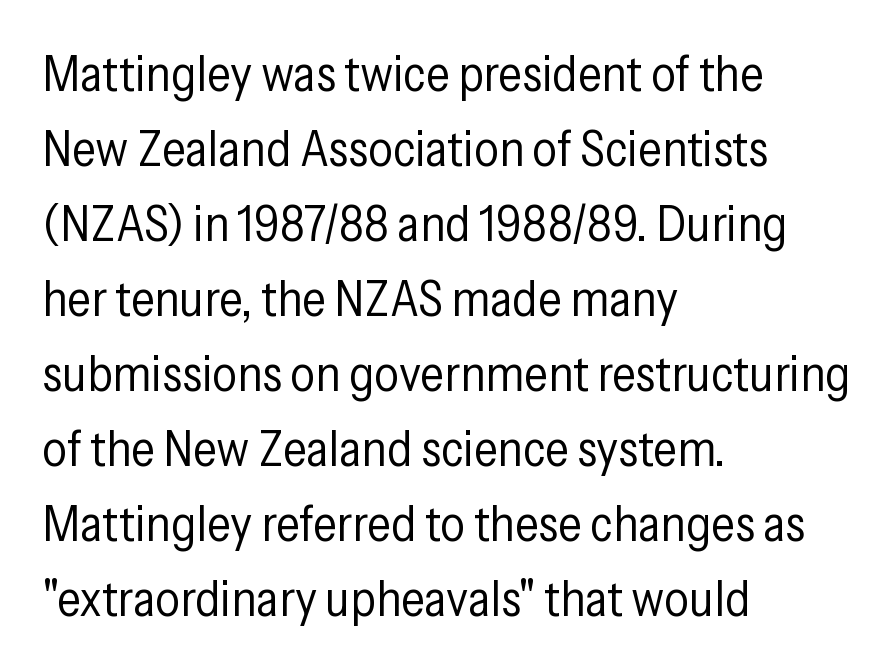
The image shows 49 px regular-weight, condensed sans-serif type, upright; set left-aligned, normal line spacing (1.53x), normal letter spacing, not underlined; low stroke contrast and a medium x-height.
